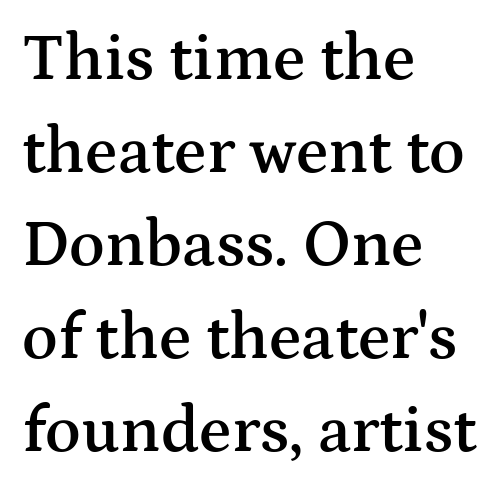
The lines sit at an ordinary, default distance from one another. Is the type bold? Partly — it's a semibold, heavier than regular but not fully bold. The typeface chosen for these lines features serifs. Spacing verdict: proportional, widths tailored to each character. Just letters on the line, the space beneath them empty.
